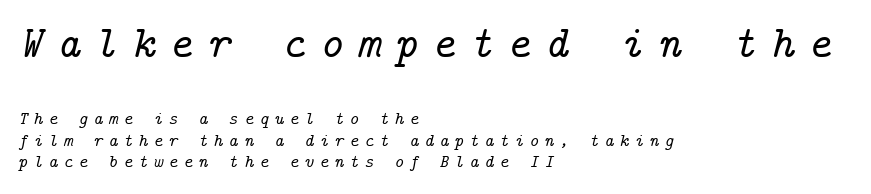
Q: Is the text italic (slanted)? A: Yes, it leans right by about 14 degrees.
Q: Is the typeface a serif or a sans-serif typeface? A: Serif.
Q: Is the text underlined? A: No.
Q: How is the paragraph aligned? A: Left-aligned.
Q: Is the spacing between letters normal or unusually wide? A: Unusually wide.
Q: Which block of text is set in a larger size, the first (top) or the second (bottom)? A: The first (top) one.
Q: Width (condensed, normal, or wide)? A: Normal.
Q: Stroke contrast? A: Low.
Q: x-height? A: Medium.
